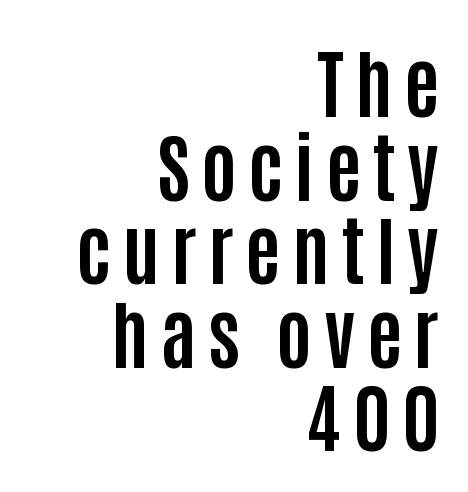
Q: Is the text bold? A: Yes.
Q: Is the text italic (slanted)? A: No, it is upright.
Q: Is the typeface a serif or a sans-serif typeface? A: Sans-serif.
Q: Is the text underlined? A: No.
Q: How is the paragraph aligned? A: Right-aligned.
Q: Is the spacing between lines tight, normal or loose? A: Tight.
Q: Width (condensed, normal, or wide)? A: Condensed.
Q: Stroke contrast? A: Low.
Q: x-height? A: Large.
Q: Monospaced? A: No.
